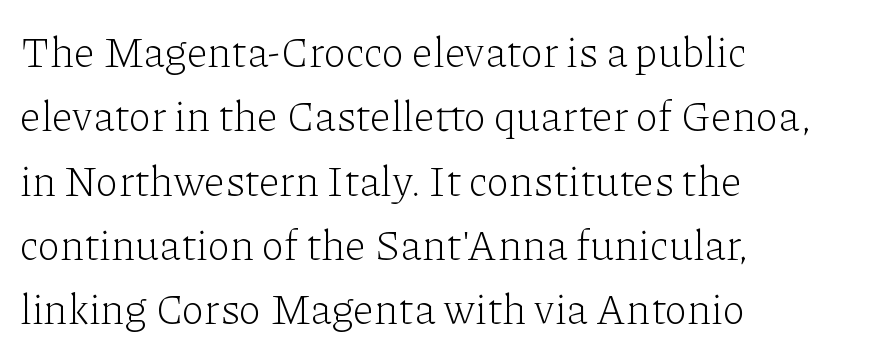
{"serif": "yes", "italic": "no", "bold": "no", "weight": "light", "width": "normal", "stroke_contrast": "low", "x_height": "medium", "monospaced": "no", "underline": "no", "align": "left", "line_spacing": "normal", "line_spacing_ratio": 1.53, "letter_spacing": "normal", "letter_spacing_em": 0.0, "glyph_px": 42}
